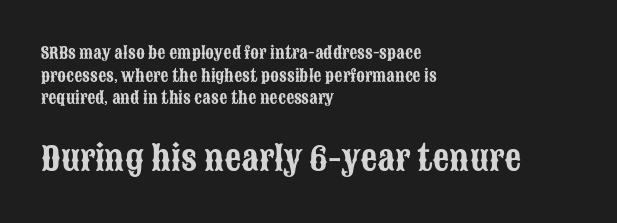
The image shows 33 px condensed sans-serif type, upright; set left-aligned, normal line spacing (1.42x), normal letter spacing, not underlined; the second (bottom) block is 2.06x larger; low stroke contrast and a large x-height.
